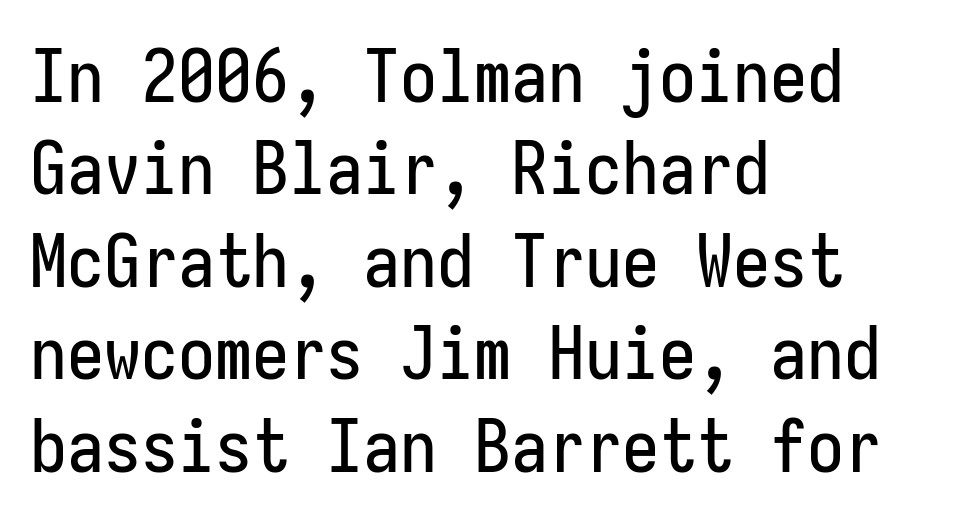
Check under the words: just untouched page. The face used here is a sans, in the tradition of grotesques and geometrics. Vertically, the passage feels balanced, rows spaced as you'd expect. Think of a typewriter: that constant character pitch is what you see here.
